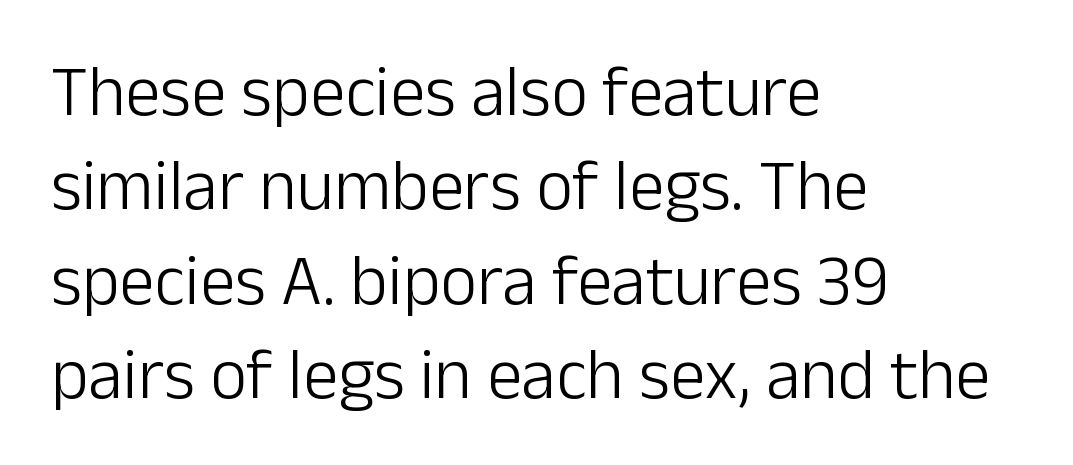
Typeset ragged right — the left edge is the straight one. Reading down the column, the eye jumps a familiar distance to each next line. Clear beneath every line of the passage. What stands out about the letter spacing? Nothing — it is the standard amount. The strokes are not fattened; the text isn't bold. You can tell from the bare stems that sans-serif type was used.
